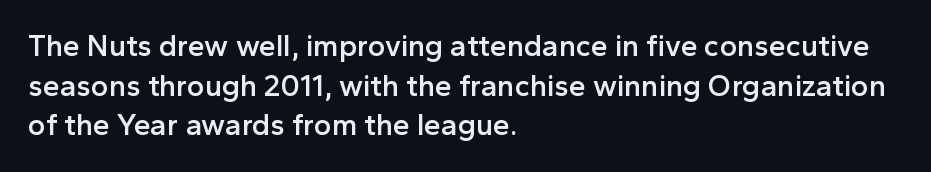
The image shows 30 px semibold sans-serif type, upright; set left-aligned, normal line spacing (1.32x), normal letter spacing, not underlined; a medium x-height.
